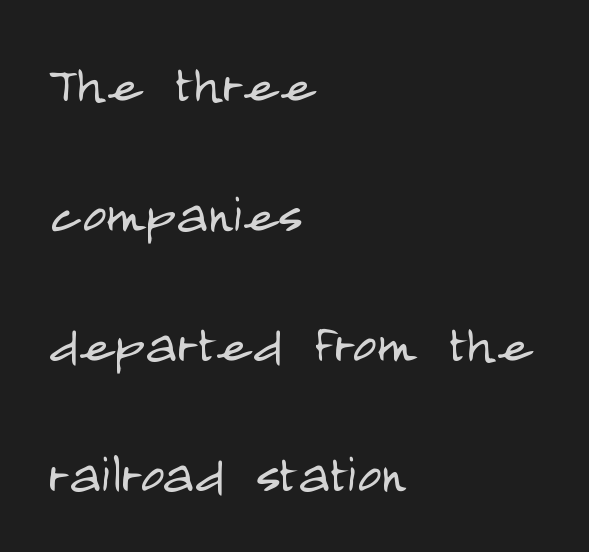
The image shows 66 px light, condensed sans-serif type, upright; set left-aligned, loose line spacing (1.97x), normal letter spacing, not underlined; low stroke contrast and a large x-height.
